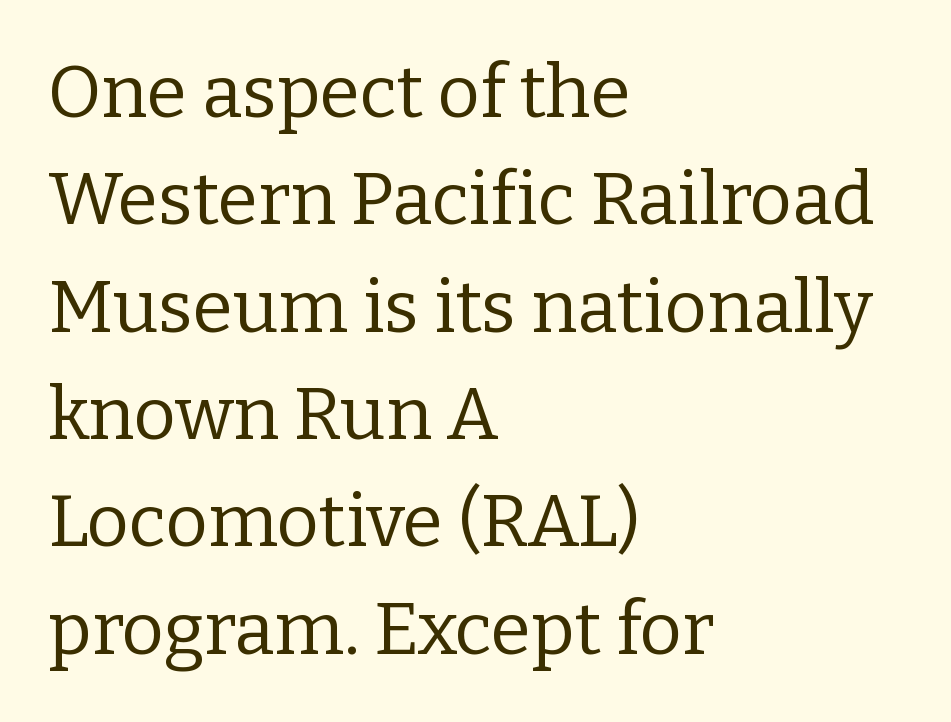
The letters advance in unequal steps, a hallmark of proportional type. Every stem runs plumb, perpendicular to the baseline. Descender tails drop into unmarked territory. Look at the tracking — it's just the regular setting, nothing added. To sum up the face: it has serifs.
